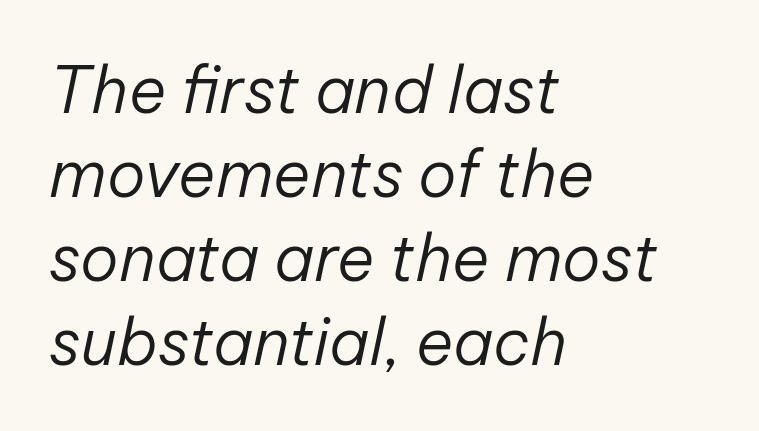
The image shows 64 px regular-weight type, italic (leaning right); set left-aligned, normal line spacing (1.31x), normal letter spacing, not underlined; low stroke contrast and a medium x-height.
